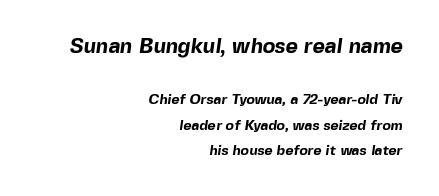
Q: Is the text bold? A: Yes.
Q: Is the text underlined? A: No.
Q: How is the paragraph aligned? A: Right-aligned.
Q: Is the spacing between letters normal or unusually wide? A: Normal.
Q: Which block of text is set in a larger size, the first (top) or the second (bottom)? A: The first (top) one.
